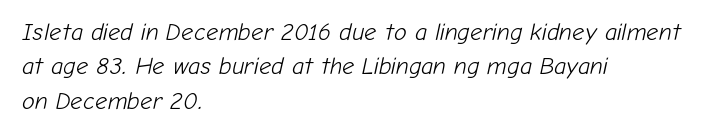
The image shows 24 px text type, italic (leaning right); set left-aligned, normal line spacing (1.43x), normal letter spacing, not underlined.
